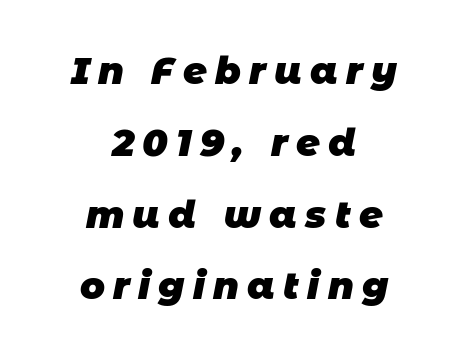
The image shows 37 px heavy sans-serif type; set centered, loose line spacing (1.94x), unusually wide letter spacing (+0.22 em), not underlined; low stroke contrast and a large x-height.
